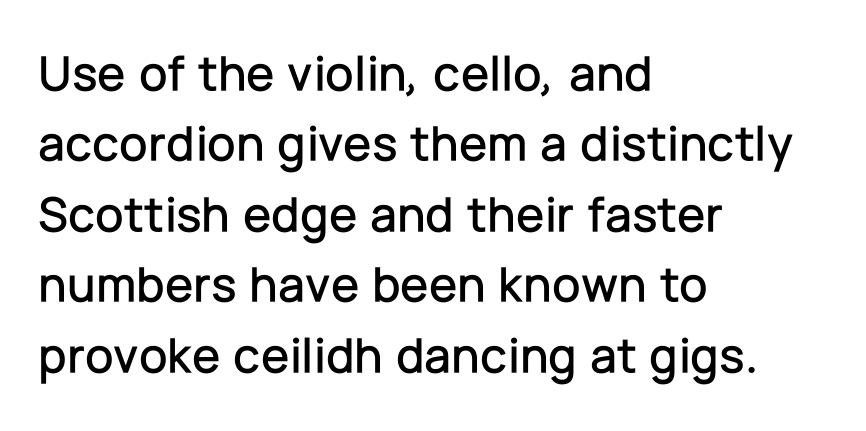
The string is rendered with underlining switched off. Look at the bottom of the vertical strokes: they stop flat, with no serifs. Horizontal bands of white between lines are of average thickness. This sample uses an upright cut, with every glyph sitting square on the baseline.
